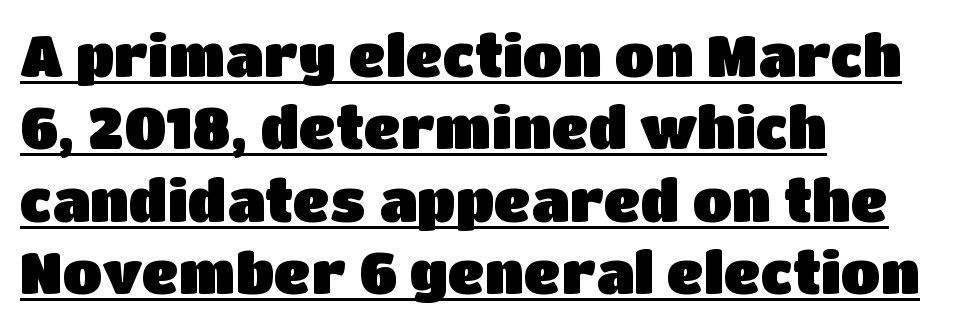
{"serif": "no", "italic": "no", "width": "normal", "stroke_contrast": "low", "x_height": "large", "monospaced": "no", "underline": "yes", "align": "left", "line_spacing": "normal", "line_spacing_ratio": 1.25, "letter_spacing": "normal", "letter_spacing_em": 0.0, "glyph_px": 58}
